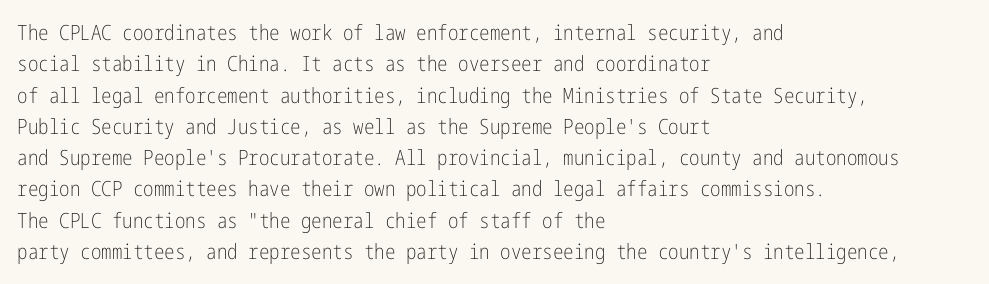
The image shows 21 px text type, upright; set left-aligned, normal line spacing (1.49x), normal letter spacing, not underlined.
